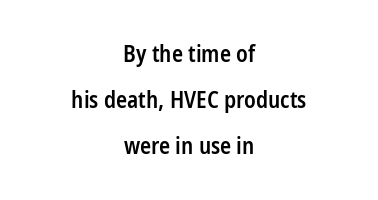
{"italic": "no", "bold": "semi", "underline": "no", "align": "center", "line_spacing": "loose", "line_spacing_ratio": 2.0, "letter_spacing": "normal", "letter_spacing_em": 0.0, "glyph_px": 23}
